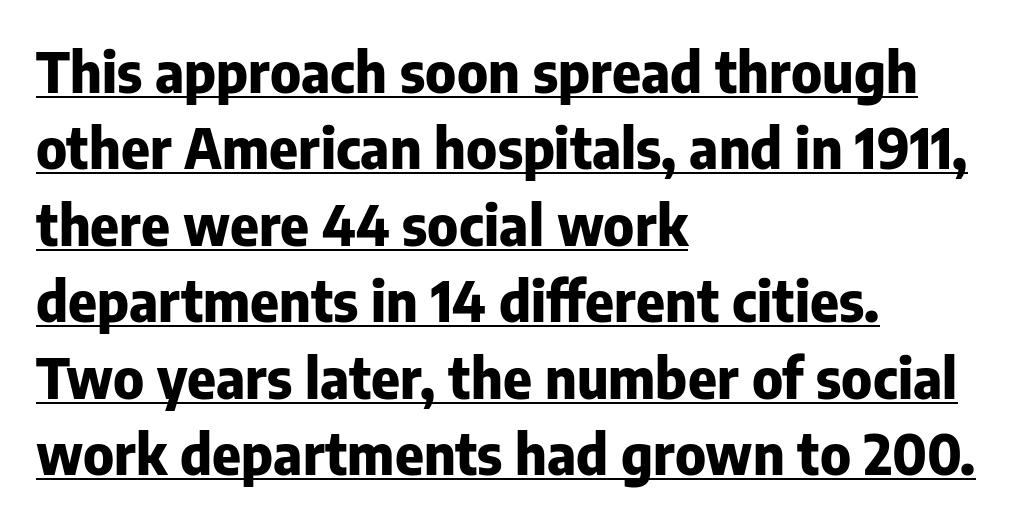
Q: Is the text bold? A: Yes.
Q: Is the text italic (slanted)? A: No, it is upright.
Q: Is the typeface a serif or a sans-serif typeface? A: Sans-serif.
Q: Is the text underlined? A: Yes.
Q: How is the paragraph aligned? A: Left-aligned.
Q: Is the spacing between letters normal or unusually wide? A: Normal.
Q: Is the spacing between lines tight, normal or loose? A: Normal.
Q: Width (condensed, normal, or wide)? A: Normal.
Q: Stroke contrast? A: Low.
Q: x-height? A: Medium.
Q: Monospaced? A: No.
